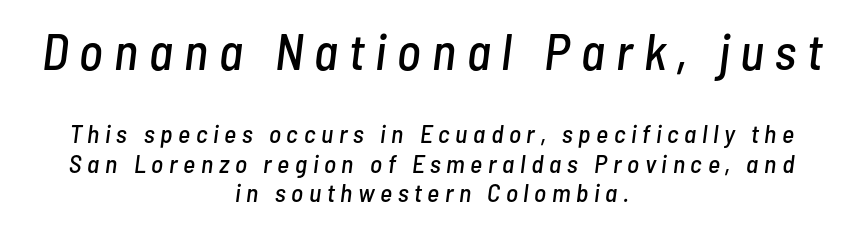
Character widths vary here, with narrow letters taking less room than wide ones. Loose tracking; the words dissolve into strings of separated letters. You get the large type first, then a drop to smaller type. Layout note: lines centered.
